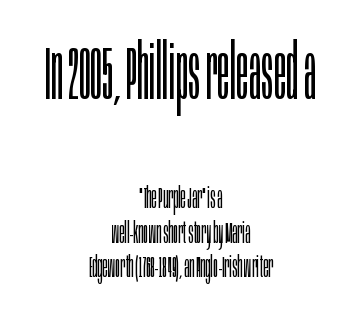
Q: Is the text bold? A: No.
Q: Is the text italic (slanted)? A: No, it is upright.
Q: Is the typeface a serif or a sans-serif typeface? A: Sans-serif.
Q: Is the text underlined? A: No.
Q: How is the paragraph aligned? A: Centered.
Q: Is the spacing between letters normal or unusually wide? A: Normal.
Q: Is the spacing between lines tight, normal or loose? A: Tight.
Q: Which block of text is set in a larger size, the first (top) or the second (bottom)? A: The first (top) one.
Q: Width (condensed, normal, or wide)? A: Condensed.
Q: Stroke contrast? A: Low.
Q: x-height? A: Large.
Q: Monospaced? A: No.
